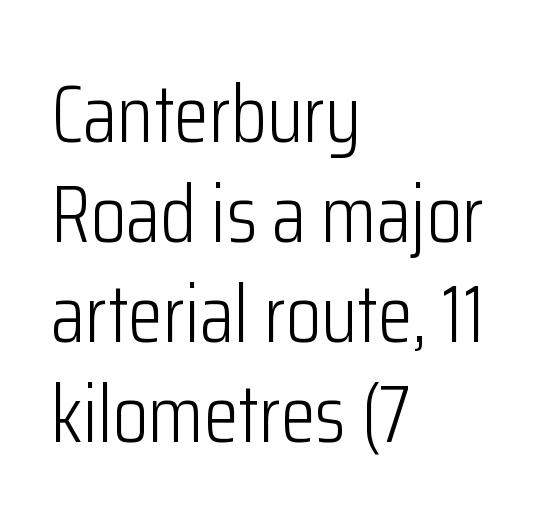
{"serif": "no", "italic": "no", "bold": "no", "weight": "light", "width": "condensed", "stroke_contrast": "low", "x_height": "medium", "monospaced": "no", "underline": "no", "align": "left", "line_spacing": "normal", "line_spacing_ratio": 1.25, "letter_spacing": "normal", "letter_spacing_em": 0.0, "glyph_px": 80}
